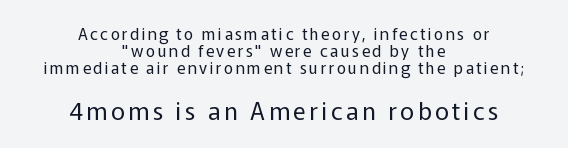
{"italic": "no", "bold": "no", "underline": "no", "align": "center", "line_spacing": "tight", "line_spacing_ratio": 1.07, "larger_block": "second", "size_ratio": 1.5, "glyph_px": 24}
